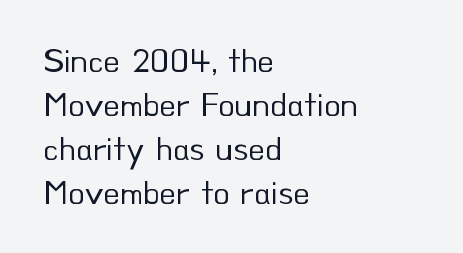
The image shows 34 px regular-weight sans-serif type, upright; set left-aligned, normal line spacing (1.29x), normal letter spacing, not underlined; low stroke contrast and a small x-height.
